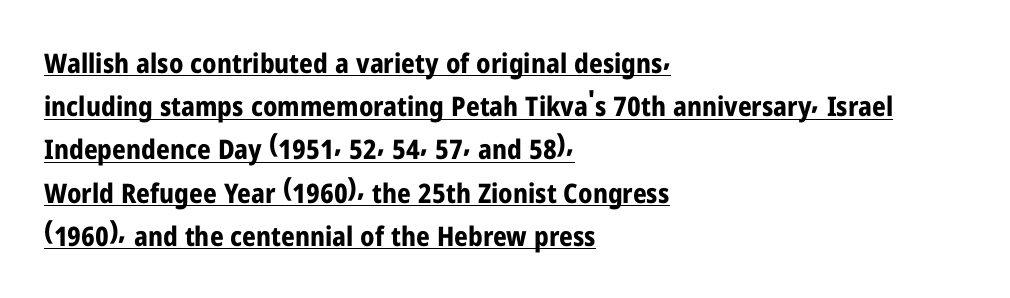
The image shows 27 px bold type, upright; set left-aligned, normal line spacing (1.6x), normal letter spacing, underlined.
